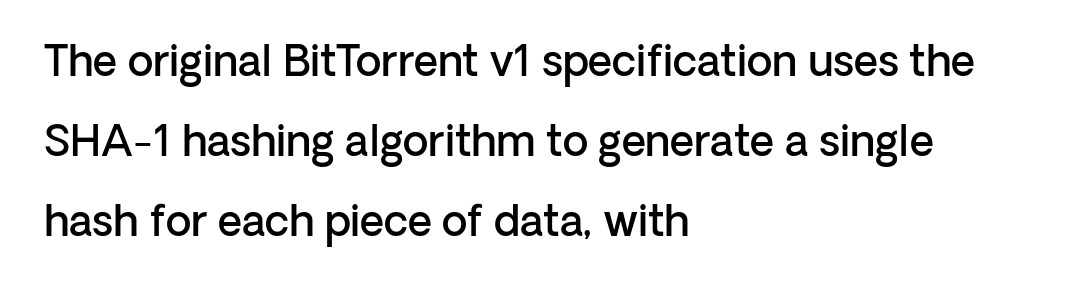
Font category for this specimen: sans-serif. Any mark beneath the type? The region is blank. Do the characters align in a grid? No, the font is proportional. Default kerning and tracking; the words read as compact shapes.
